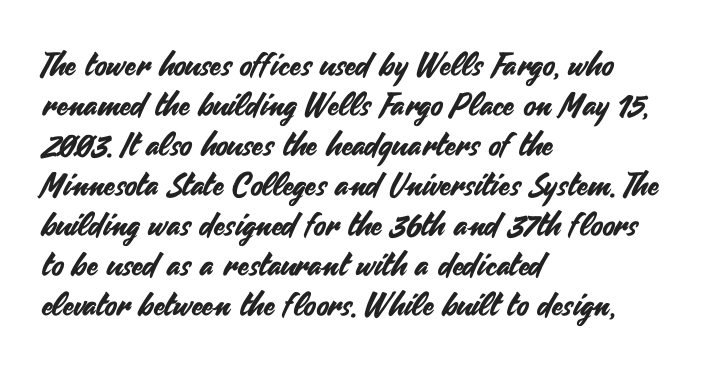
Q: Is the text italic (slanted)? A: Yes.
Q: Is the typeface a serif or a sans-serif typeface? A: Sans-serif.
Q: Is the text underlined? A: No.
Q: How is the paragraph aligned? A: Left-aligned.
Q: Is the spacing between letters normal or unusually wide? A: Normal.
Q: Is the spacing between lines tight, normal or loose? A: Normal.
Q: Width (condensed, normal, or wide)? A: Normal.
Q: Stroke contrast? A: Medium.
Q: x-height? A: Small.
Q: Monospaced? A: No.
